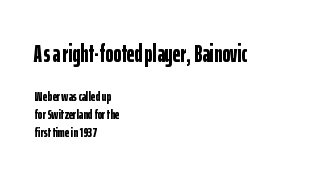
Notice how the passage keeps a crisp vertical edge on the left only. Look at the stroke-to-counter ratio: heavy, a bold. Here the glyphs are tracked normally, forming tight word shapes. The line-height multiplier appears to be the usual default. Plain, unruled lines of type.
